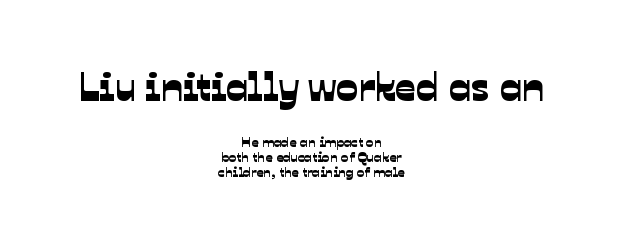
The image shows 41 px sans-serif type; set centered, tight line spacing (1.08x), normal letter spacing, not underlined; the first (top) block is 2.93x larger; low stroke contrast and a medium x-height.
